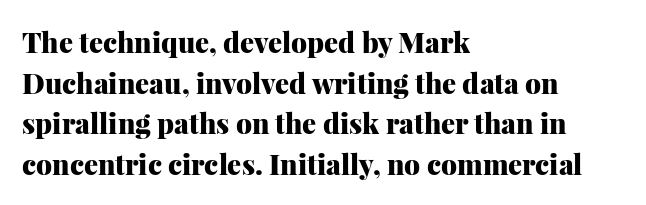
{"serif": "yes", "italic": "no", "bold": "yes", "weight": "heavy", "width": "normal", "stroke_contrast": "medium", "x_height": "medium", "monospaced": "no", "underline": "no", "align": "left", "line_spacing": "normal", "line_spacing_ratio": 1.45, "letter_spacing": "normal", "letter_spacing_em": 0.0, "glyph_px": 28}
